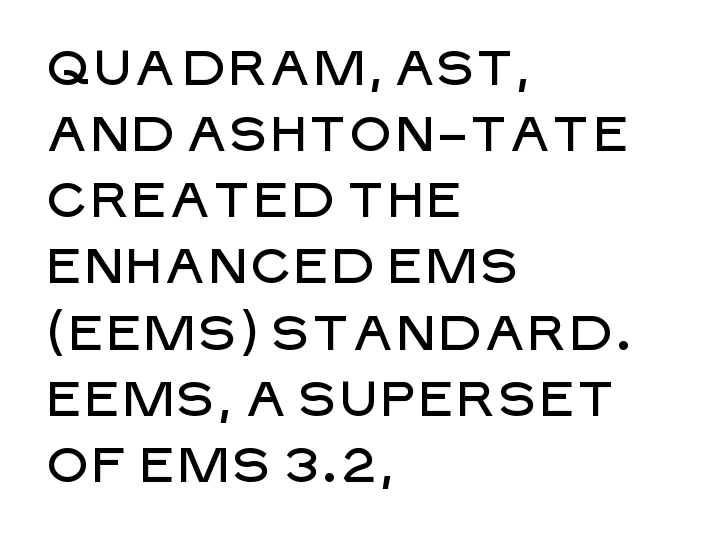
{"serif": "no", "italic": "no", "width": "normal", "stroke_contrast": "low", "x_height": "large", "monospaced": "no", "underline": "no", "align": "left", "line_spacing": "normal", "line_spacing_ratio": 1.35, "letter_spacing": "normal", "letter_spacing_em": 0.0, "glyph_px": 49}
